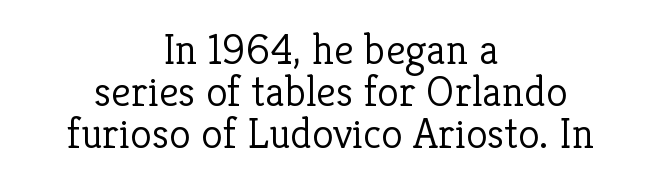
The image shows 44 px light serif type, upright; set centered, tight line spacing (0.96x), normal letter spacing, not underlined; low stroke contrast and a medium x-height.
